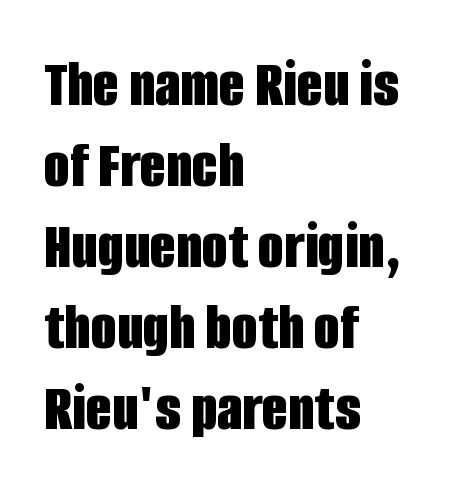
The rag falls on the right side of this text block. This sample has the flowing, uneven cadence of proportional lettering. Does extra space separate the letters? No, they use regular spacing. The passage shown is emphatically bold. Nope, no serifs anywhere on these letters. This sample uses an upright cut, with every glyph sitting square on the baseline.
